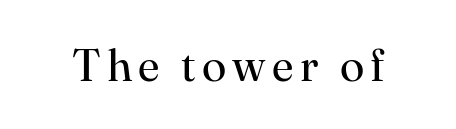
The image shows 45 px regular-weight serif type, upright; set not underlined; high stroke contrast and a small x-height.
